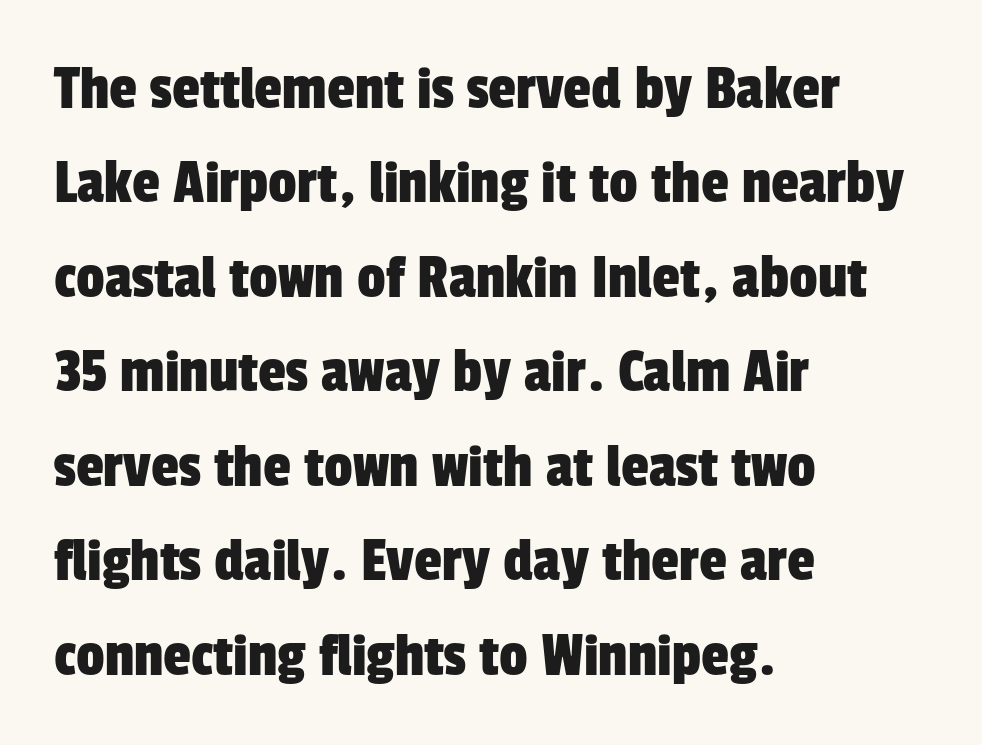
Casual observation: everything's shoved over to the left. The glyphs in this specimen are sans serif. Any mark beneath the type? The region is blank. Leading matches the norm, producing a regular column. Think of a printed novel: that variable character pitch is what you see here.
